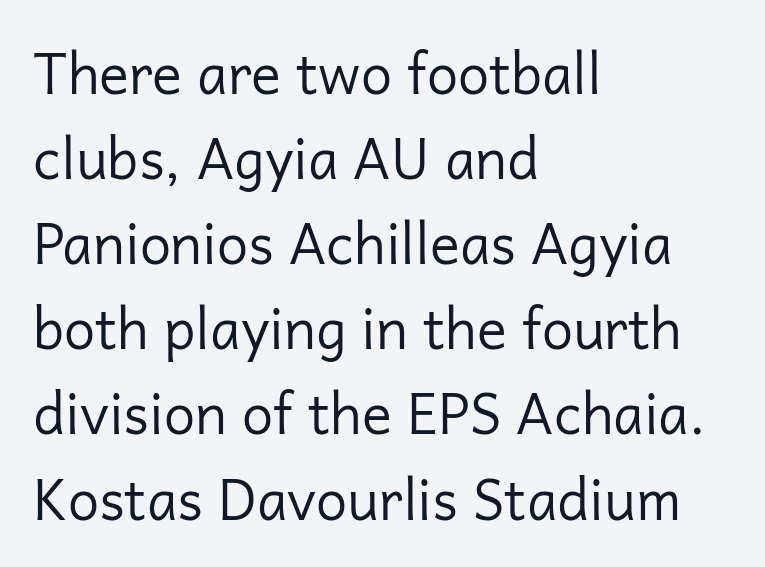
The lines sit at an ordinary, default distance from one another. Nope, not italic — everything's standing straight. Are there feet on the stems? There aren't — it's a sans. Compared with a typical body face, this is equally light or lighter still.
